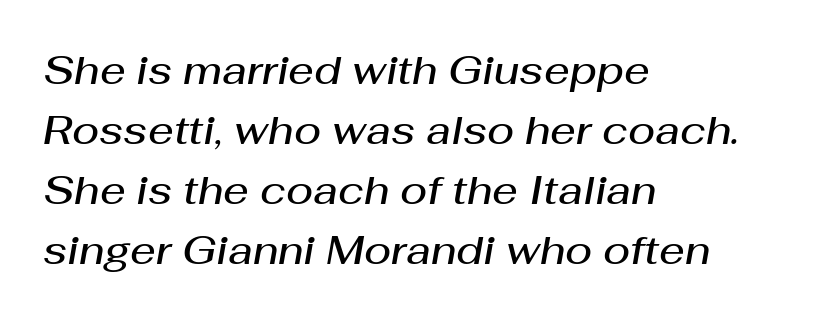
{"italic": "yes", "lean": "right", "slant_degrees": 10, "bold": "semi", "weight": "semibold", "width": "normal", "stroke_contrast": "medium", "x_height": "medium", "monospaced": "no", "underline": "no", "align": "left", "line_spacing": "normal", "line_spacing_ratio": 1.5, "letter_spacing": "normal", "letter_spacing_em": 0.0, "glyph_px": 40}
